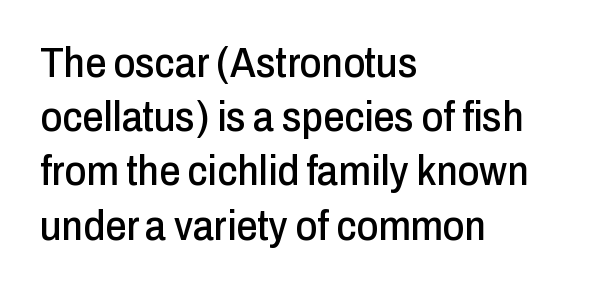
Reading down the column, the eye jumps a familiar distance to each next line. The strip under each line holds only bare page. Look at the tracking — it's just the regular setting, nothing added. All the whitespace from short lines collects on the right.
